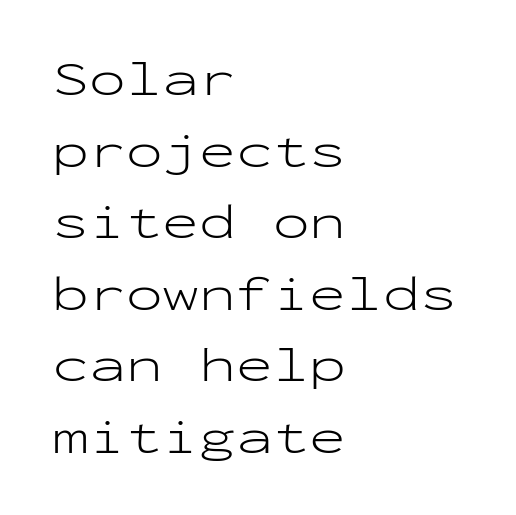
Q: Is the text bold? A: No.
Q: Is the text italic (slanted)? A: No, it is upright.
Q: Is the typeface a serif or a sans-serif typeface? A: Sans-serif.
Q: Is the text underlined? A: No.
Q: How is the paragraph aligned? A: Left-aligned.
Q: Is the spacing between letters normal or unusually wide? A: Normal.
Q: Is the spacing between lines tight, normal or loose? A: Normal.
Q: Width (condensed, normal, or wide)? A: Wide.
Q: Stroke contrast? A: Low.
Q: x-height? A: Medium.
Q: Monospaced? A: Yes.
